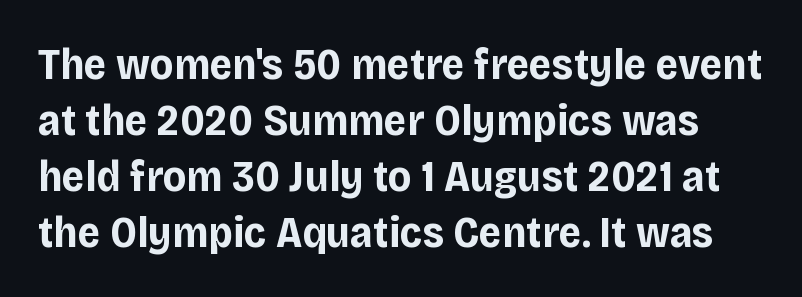
The face used here is a sans, in the tradition of grotesques and geometrics. The space directly below the letters is spotless. The lines sit at an ordinary, default distance from one another. The letters advance in unequal steps, a hallmark of proportional type. Quick note: not italic, upright.
